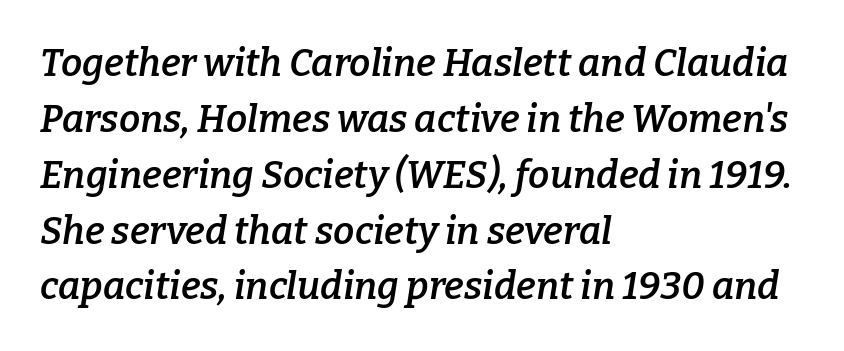
Q: Is the text bold? A: Semi-bold.
Q: Is the text italic (slanted)? A: Yes, it leans right by about 9 degrees.
Q: Is the typeface a serif or a sans-serif typeface? A: Serif.
Q: Is the text underlined? A: No.
Q: How is the paragraph aligned? A: Left-aligned.
Q: Is the spacing between letters normal or unusually wide? A: Normal.
Q: Is the spacing between lines tight, normal or loose? A: Normal.
Q: Width (condensed, normal, or wide)? A: Normal.
Q: Stroke contrast? A: Low.
Q: x-height? A: Medium.
Q: Monospaced? A: No.
